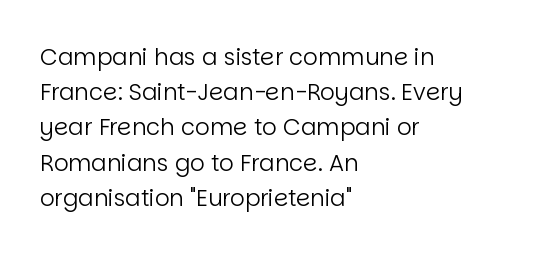
The image shows 23 px text type, upright; set left-aligned, normal line spacing (1.53x), normal letter spacing, not underlined.
